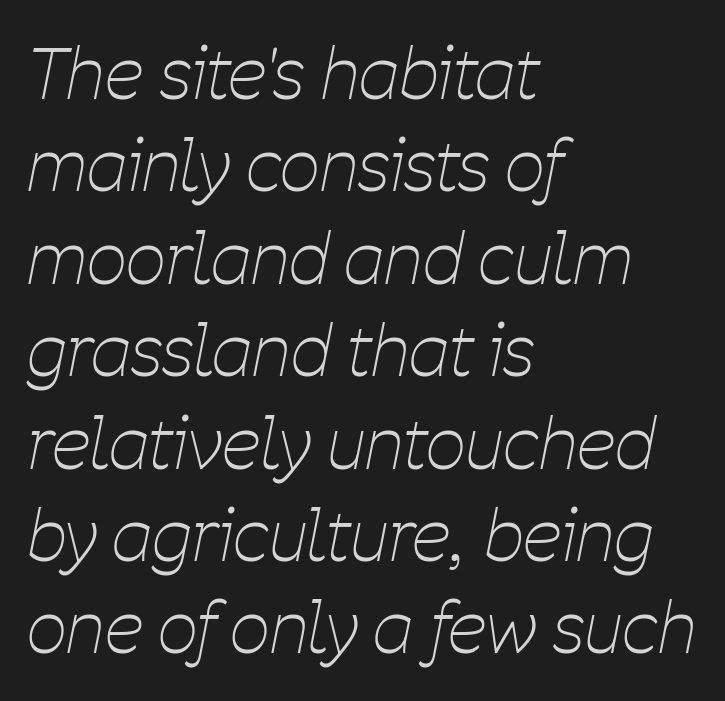
It's the slanting kind of type. The glyphs are unaccompanied by any horizontal stroke below them. The letters advance in unequal steps, a hallmark of proportional type. Weight: in the light-to-regular range. Left-aligned paragraph, ragged on the right. The rendering uses a moderate line-height, typical for paragraphs.
